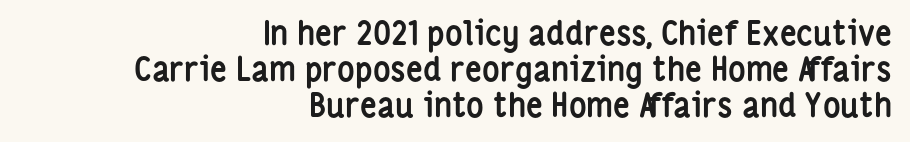
Every stem runs plumb, perpendicular to the baseline. These lines are composed in type without serifs. Letters rest on an invisible, unmarked baseline. Note the varied advance widths — an 'i' is clearly narrower than an 'm'.
